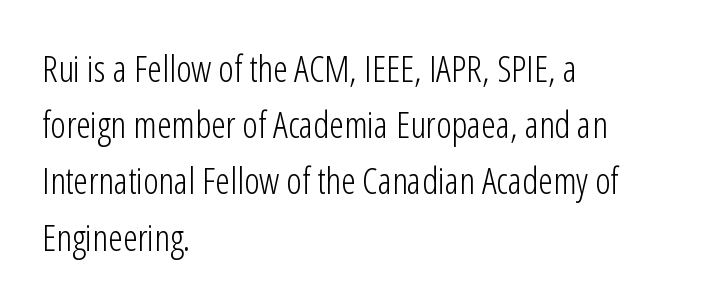
{"serif": "no", "italic": "no", "bold": "no", "weight": "light", "width": "condensed", "stroke_contrast": "low", "x_height": "medium", "monospaced": "no", "underline": "no", "align": "left", "line_spacing": "normal", "line_spacing_ratio": 1.52, "letter_spacing": "normal", "letter_spacing_em": 0.0, "glyph_px": 37}
